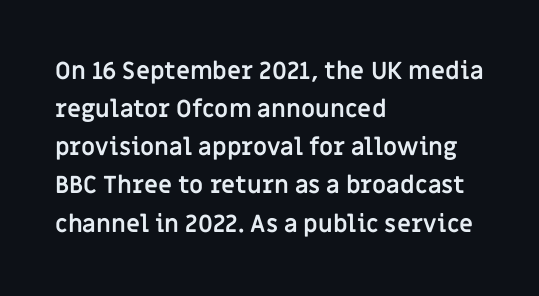
The image shows 24 px bold type, upright; set left-aligned, normal line spacing (1.59x), normal letter spacing, not underlined.
